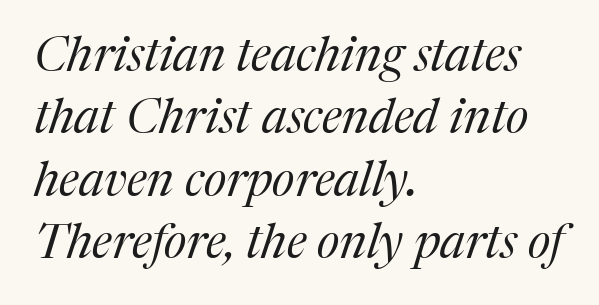
Q: Is the text bold? A: No.
Q: Is the text italic (slanted)? A: Yes, it leans right by about 17 degrees.
Q: Is the typeface a serif or a sans-serif typeface? A: Serif.
Q: Is the text underlined? A: No.
Q: How is the paragraph aligned? A: Left-aligned.
Q: Is the spacing between letters normal or unusually wide? A: Normal.
Q: Is the spacing between lines tight, normal or loose? A: Normal.
Q: Width (condensed, normal, or wide)? A: Normal.
Q: Stroke contrast? A: Medium.
Q: x-height? A: Medium.
Q: Monospaced? A: No.
